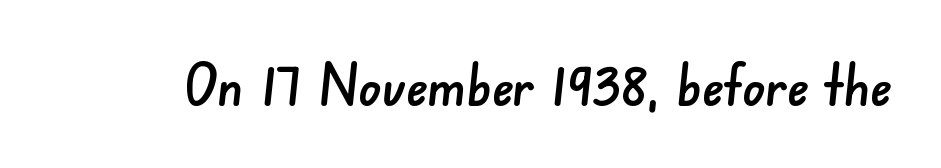
{"serif": "no", "width": "normal", "stroke_contrast": "low", "x_height": "small", "monospaced": "no", "underline": "no", "letter_spacing": "normal", "letter_spacing_em": 0.0, "glyph_px": 57}
